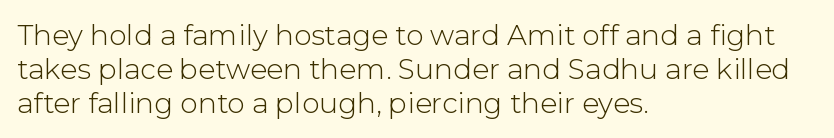
{"serif": "no", "italic": "no", "bold": "no", "weight": "light", "width": "normal", "stroke_contrast": "low", "x_height": "medium", "monospaced": "no", "underline": "no", "align": "left", "line_spacing_ratio": 1.21, "letter_spacing": "normal", "letter_spacing_em": 0.0, "glyph_px": 28}
